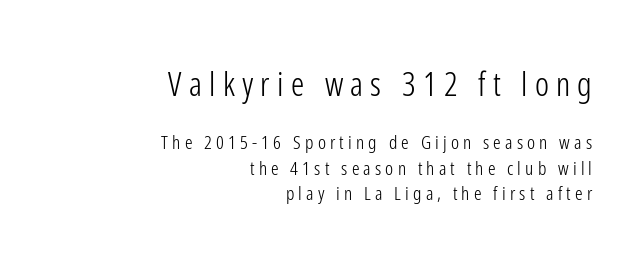
The image shows 33 px light, condensed sans-serif type, upright; set right-aligned, normal line spacing (1.35x), unusually wide letter spacing (+0.22 em), not underlined; the first (top) block is 1.74x larger; low stroke contrast and a medium x-height.
